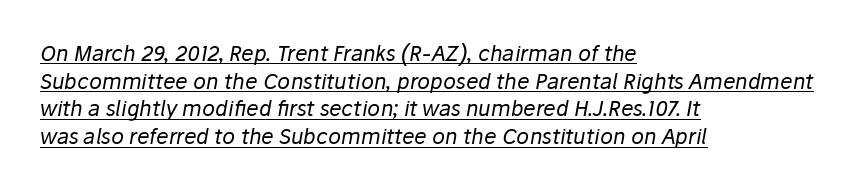
The image shows 21 px text type, italic (leaning right); set left-aligned, normal line spacing (1.32x), normal letter spacing, underlined.
